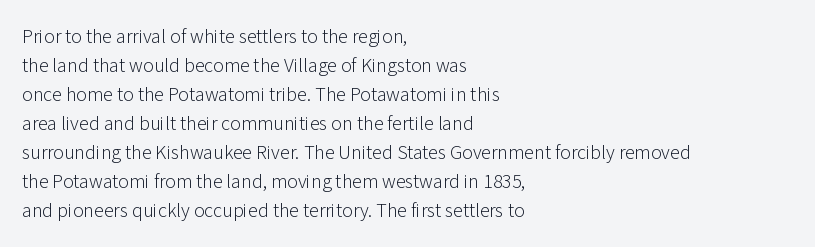
The image shows 20 px text type, upright; set left-aligned, normal line spacing (1.45x), normal letter spacing, not underlined.
